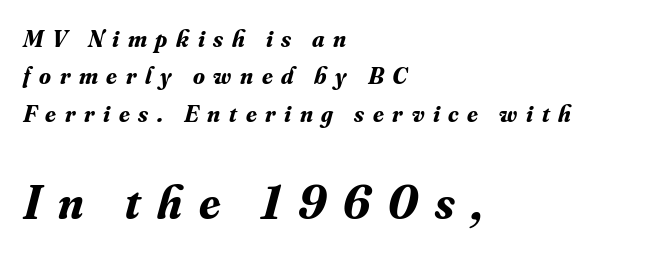
{"serif": "yes", "italic": "yes", "lean": "right", "slant_degrees": 16, "bold": "yes", "weight": "bold", "width": "normal", "stroke_contrast": "medium", "x_height": "small", "monospaced": "no", "underline": "no", "align": "left", "line_spacing": "normal", "line_spacing_ratio": 1.56, "letter_spacing": "wide", "letter_spacing_em": 0.36, "larger_block": "second", "size_ratio": 1.96, "glyph_px": 47}
